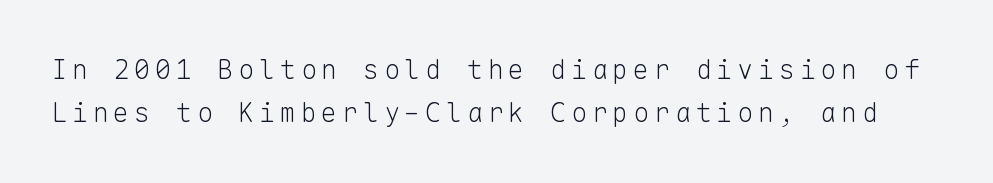
The designer left line spacing at the default. Does the lettering tilt? It doesn't — this is upright. Plain, unruled lines of type. Summary of weight: not heavy and not bold.
